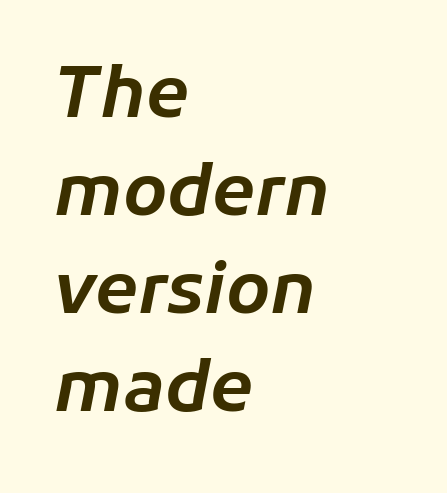
{"italic": "yes", "lean": "right", "slant_degrees": 11, "width": "normal", "stroke_contrast": "low", "x_height": "medium", "monospaced": "no", "underline": "no", "align": "left", "line_spacing": "normal", "line_spacing_ratio": 1.4, "letter_spacing": "normal", "letter_spacing_em": 0.0, "glyph_px": 70}
